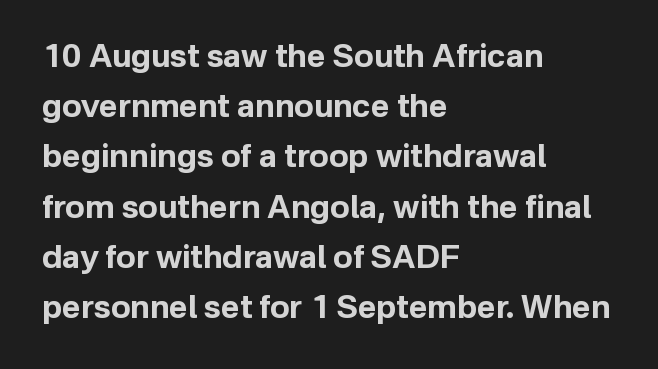
The line texture is even and compact thanks to regular tracking. Line starts are locked; line ends wander. The rendering uses natural spacing where letterforms have individual widths. Compared with typical paragraphs, the rows here are spaced about the same. This is the regular roman posture of the typeface.
